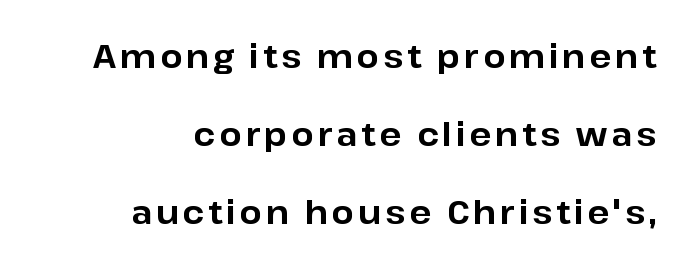
{"serif": "no", "italic": "no", "bold": "yes", "weight": "bold", "width": "normal", "stroke_contrast": "low", "x_height": "medium", "monospaced": "no", "underline": "no", "align": "right", "line_spacing": "loose", "line_spacing_ratio": 2.43, "glyph_px": 32}
